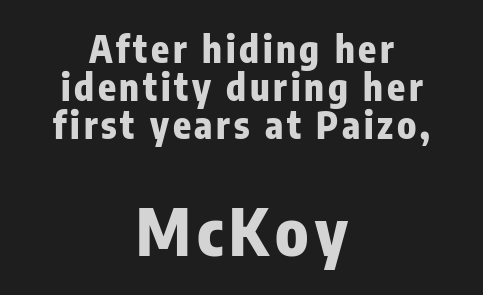
{"serif": "no", "italic": "no", "bold": "yes", "weight": "heavy", "width": "condensed", "stroke_contrast": "low", "x_height": "medium", "monospaced": "no", "underline": "no", "align": "center", "line_spacing": "tight", "line_spacing_ratio": 1.03, "larger_block": "second", "size_ratio": 1.73, "glyph_px": 64}
